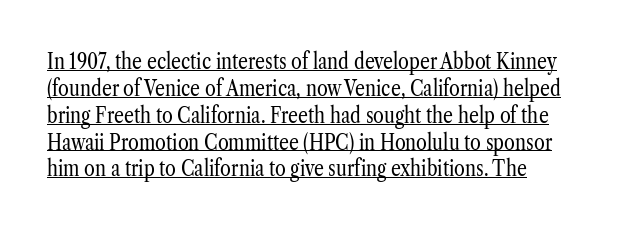
{"italic": "no", "bold": "no", "underline": "yes", "line_spacing_ratio": 1.22, "letter_spacing": "normal", "letter_spacing_em": 0.0, "glyph_px": 22}
